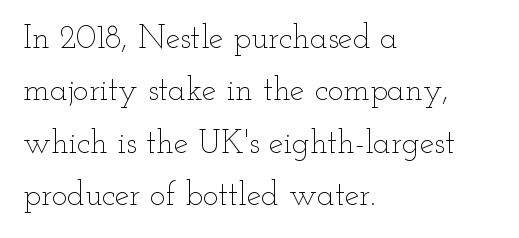
Q: Is the text bold? A: No.
Q: Is the text italic (slanted)? A: No, it is upright.
Q: Is the text underlined? A: No.
Q: How is the paragraph aligned? A: Left-aligned.
Q: Is the spacing between letters normal or unusually wide? A: Normal.
Q: Is the spacing between lines tight, normal or loose? A: Normal.
Q: Width (condensed, normal, or wide)? A: Wide.
Q: Stroke contrast? A: Low.
Q: x-height? A: Small.
Q: Monospaced? A: No.
